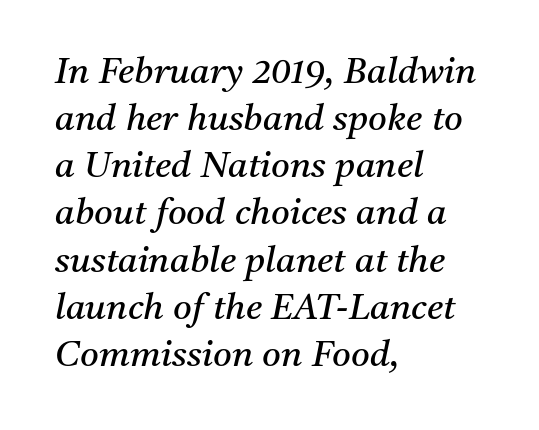
The letters advance in unequal steps, a hallmark of proportional type. The glyphs look as if they've been sheared to an angle. Heaviness? Minimal to ordinary, like unemphasized prose. Compared with a centered layout, this one pins lines to the left instead. The designer left line spacing at the default. Unlike a clean sans, this face finishes its strokes with serifs.
